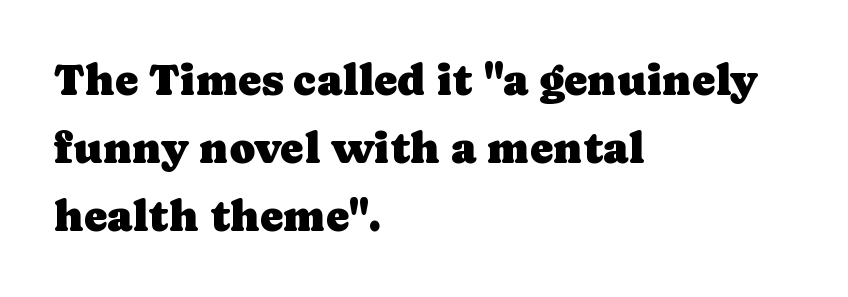
{"serif": "yes", "italic": "no", "width": "normal", "stroke_contrast": "low", "x_height": "medium", "monospaced": "no", "underline": "no", "align": "left", "line_spacing": "normal", "line_spacing_ratio": 1.55, "letter_spacing": "normal", "letter_spacing_em": 0.0, "glyph_px": 44}
